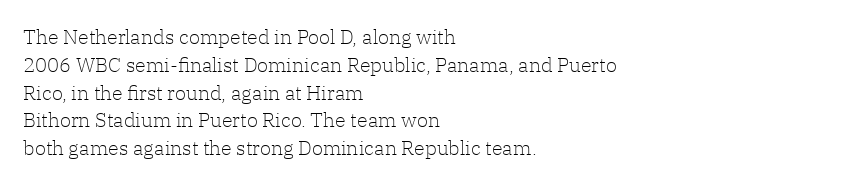
{"italic": "no", "bold": "no", "underline": "no", "align": "left", "line_spacing": "normal", "line_spacing_ratio": 1.39, "letter_spacing": "normal", "letter_spacing_em": 0.0, "glyph_px": 20}
